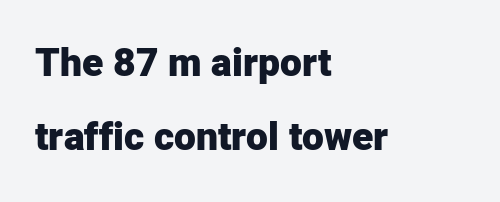
The image shows 39 px heavy sans-serif type, upright; set left-aligned, line spacing 1.89x, normal letter spacing, not underlined; low stroke contrast and a medium x-height.
